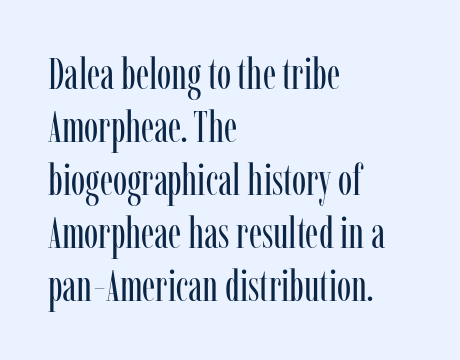
{"serif": "yes", "italic": "no", "bold": "no", "weight": "regular", "width": "condensed", "stroke_contrast": "low", "x_height": "medium", "monospaced": "no", "underline": "no", "align": "left", "line_spacing_ratio": 1.23, "letter_spacing": "normal", "letter_spacing_em": 0.0, "glyph_px": 43}
